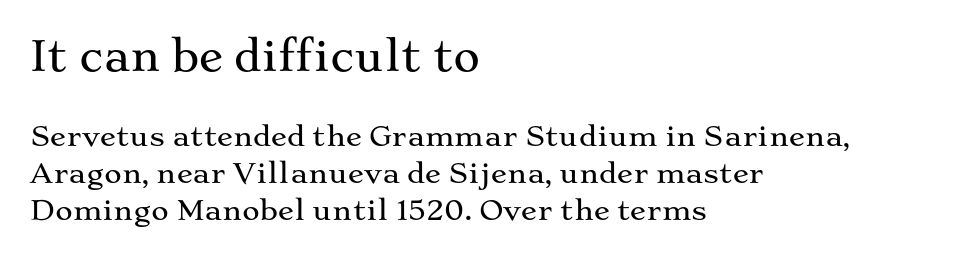
{"serif": "yes", "italic": "no", "width": "wide", "stroke_contrast": "medium", "x_height": "medium", "monospaced": "no", "underline": "no", "align": "left", "line_spacing": "normal", "line_spacing_ratio": 1.37, "letter_spacing": "normal", "letter_spacing_em": 0.0, "larger_block": "first", "size_ratio": 1.52, "glyph_px": 41}
